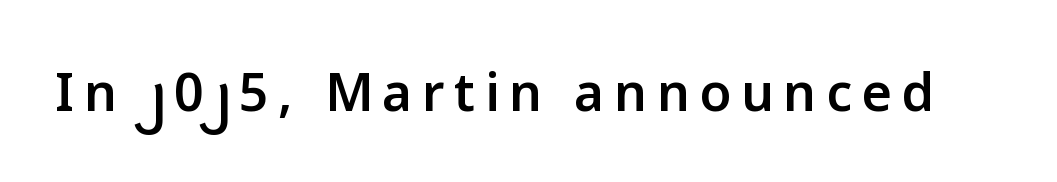
Rendered with straight, roman letterforms. Stroke thickness is moderately raised; the sample reads as semibold. Here the designer chose a conventional face with non-uniform glyph widths. The glyphs are unaccompanied by any horizontal stroke below them.
